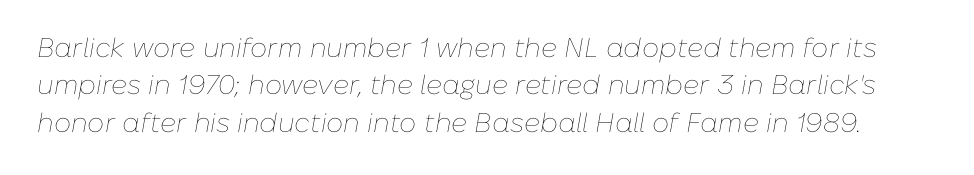
The area under the type is left untouched. How would I describe the line gaps? Plain and ordinary. Tracking here is standard; glyphs follow each other at the usual distance. Heaviness? Minimal to ordinary, like unemphasized prose. Emphasis-style slanted type is in use.
